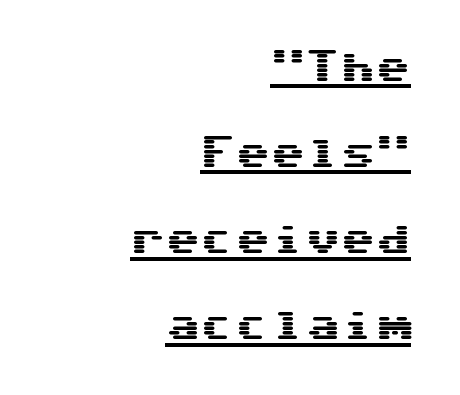
The image shows 35 px wide sans-serif type, upright; set right-aligned, loose line spacing (2.46x), normal letter spacing, underlined; medium stroke contrast and a medium x-height.
